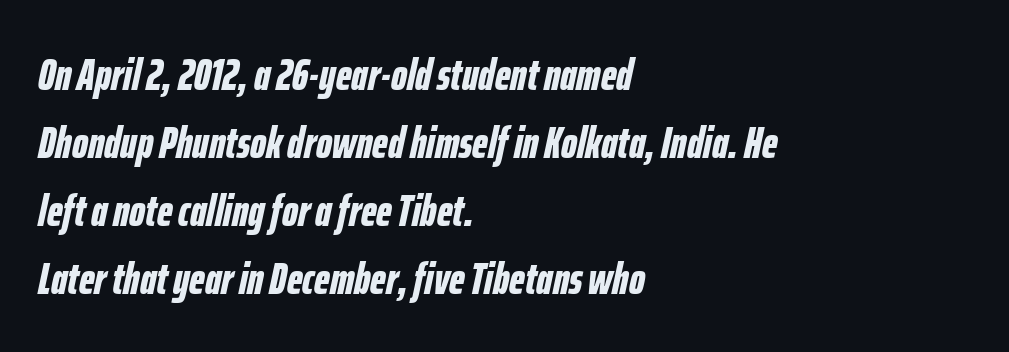
{"italic": "yes", "lean": "right", "slant_degrees": 12, "bold": "yes", "weight": "bold", "width": "condensed", "stroke_contrast": "low", "x_height": "medium", "monospaced": "no", "underline": "no", "align": "left", "line_spacing": "normal", "line_spacing_ratio": 1.51, "letter_spacing": "normal", "letter_spacing_em": 0.0, "glyph_px": 45}
